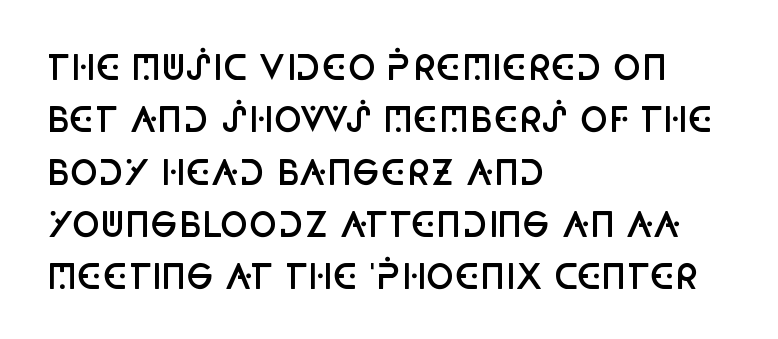
The image shows 34 px semibold, condensed sans-serif type, upright; set left-aligned, normal line spacing (1.54x), normal letter spacing, not underlined; low stroke contrast and a large x-height.
